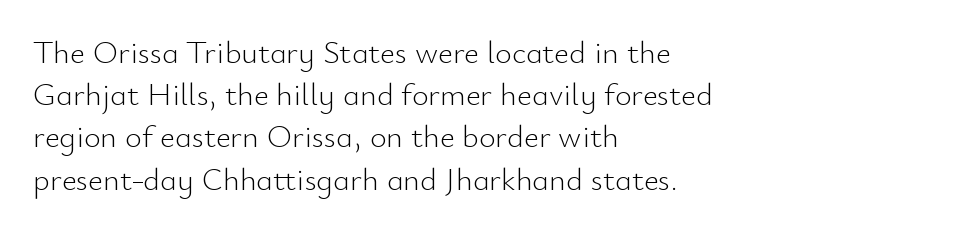
{"serif": "no", "italic": "no", "bold": "no", "weight": "light", "width": "normal", "stroke_contrast": "low", "x_height": "small", "monospaced": "no", "underline": "no", "align": "left", "line_spacing": "normal", "line_spacing_ratio": 1.32, "letter_spacing": "normal", "letter_spacing_em": 0.0, "glyph_px": 32}
